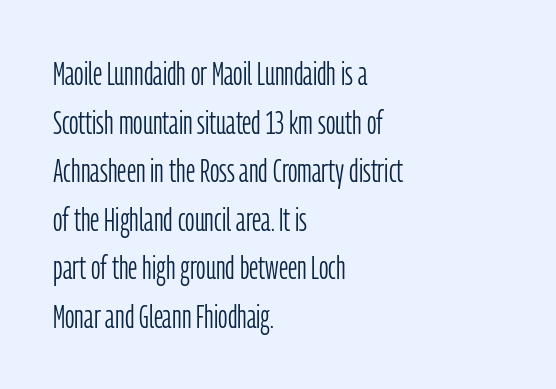
The rendering anchors every line to the left-hand side. The axis of the letterforms is exactly vertical. Check where the strokes stop: nothing finishes them off — pure sans. Caption: standard tracking, unaltered. Stems here are at most as thick as an everyday book face. This rendering features lettering with no underline.
